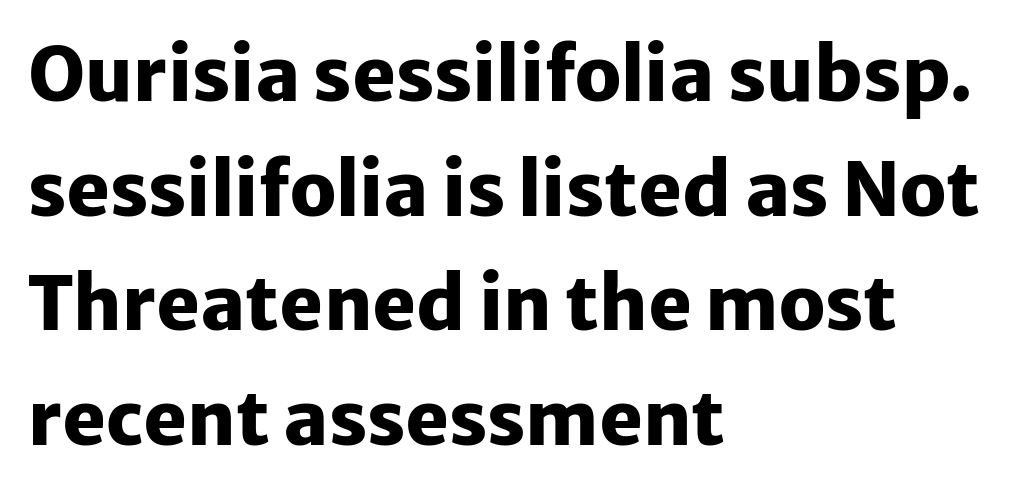
Q: Is the text bold? A: Yes.
Q: Is the text italic (slanted)? A: No, it is upright.
Q: Is the typeface a serif or a sans-serif typeface? A: Sans-serif.
Q: Is the text underlined? A: No.
Q: How is the paragraph aligned? A: Left-aligned.
Q: Is the spacing between letters normal or unusually wide? A: Normal.
Q: Is the spacing between lines tight, normal or loose? A: Normal.
Q: Width (condensed, normal, or wide)? A: Normal.
Q: Stroke contrast? A: Low.
Q: x-height? A: Medium.
Q: Monospaced? A: No.
